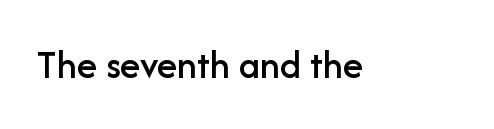
The image shows 41 px sans-serif type, upright; set normal letter spacing, not underlined; low stroke contrast and a medium x-height.
